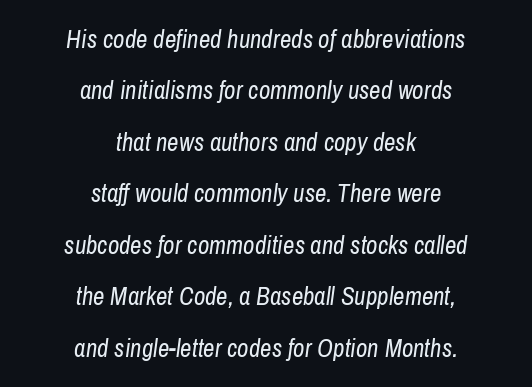
{"italic": "yes", "lean": "right", "slant_degrees": 8, "bold": "no", "underline": "no", "align": "center", "line_spacing": "loose", "line_spacing_ratio": 2.06, "letter_spacing": "normal", "letter_spacing_em": 0.0, "glyph_px": 25}
